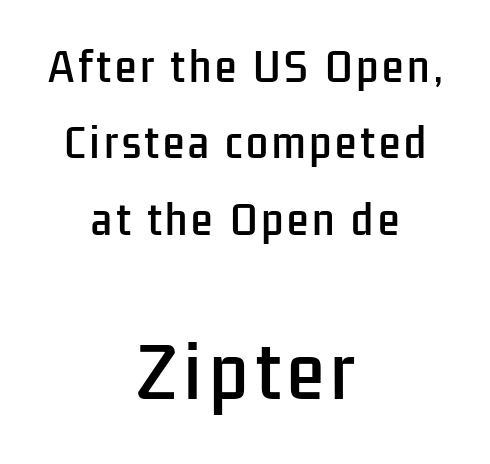
Q: Is the text italic (slanted)? A: No, it is upright.
Q: Is the typeface a serif or a sans-serif typeface? A: Sans-serif.
Q: Is the text underlined? A: No.
Q: How is the paragraph aligned? A: Centered.
Q: Is the spacing between lines tight, normal or loose? A: Loose.
Q: Which block of text is set in a larger size, the first (top) or the second (bottom)? A: The second (bottom) one.
Q: Width (condensed, normal, or wide)? A: Condensed.
Q: Stroke contrast? A: Low.
Q: x-height? A: Medium.
Q: Monospaced? A: No.
